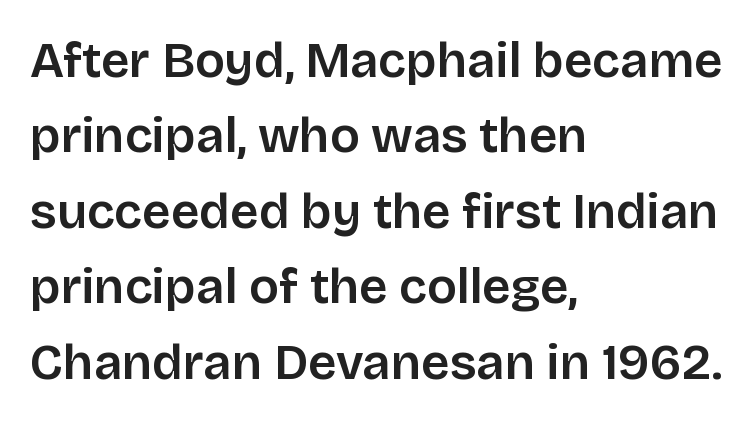
Q: Is the text bold? A: Semi-bold.
Q: Is the text italic (slanted)? A: No, it is upright.
Q: Is the typeface a serif or a sans-serif typeface? A: Sans-serif.
Q: Is the text underlined? A: No.
Q: How is the paragraph aligned? A: Left-aligned.
Q: Is the spacing between letters normal or unusually wide? A: Normal.
Q: Is the spacing between lines tight, normal or loose? A: Normal.
Q: Width (condensed, normal, or wide)? A: Normal.
Q: Stroke contrast? A: Low.
Q: x-height? A: Large.
Q: Monospaced? A: No.
